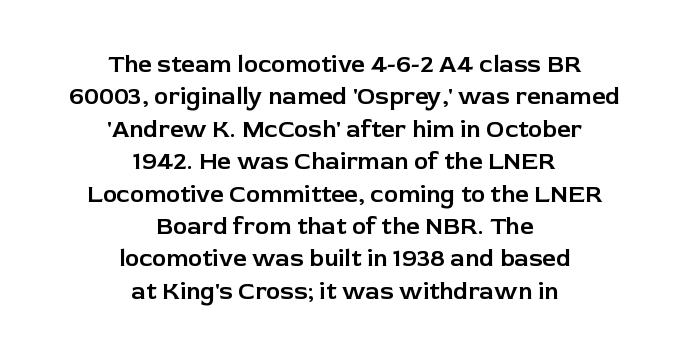
Q: Is the text italic (slanted)? A: No, it is upright.
Q: Is the text underlined? A: No.
Q: How is the paragraph aligned? A: Centered.
Q: Is the spacing between letters normal or unusually wide? A: Normal.
Q: Is the spacing between lines tight, normal or loose? A: Normal.
